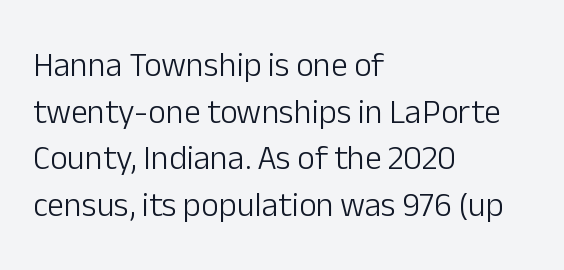
The image shows 34 px light sans-serif type, upright; set left-aligned, normal line spacing (1.37x), normal letter spacing, not underlined; low stroke contrast and a medium x-height.
